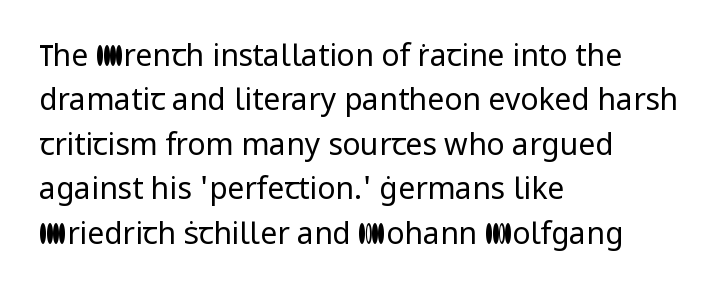
{"serif": "no", "italic": "no", "bold": "no", "weight": "regular", "width": "normal", "stroke_contrast": "low", "x_height": "medium", "monospaced": "no", "underline": "no", "align": "left", "line_spacing": "normal", "line_spacing_ratio": 1.48, "letter_spacing": "normal", "letter_spacing_em": 0.0, "glyph_px": 30}
